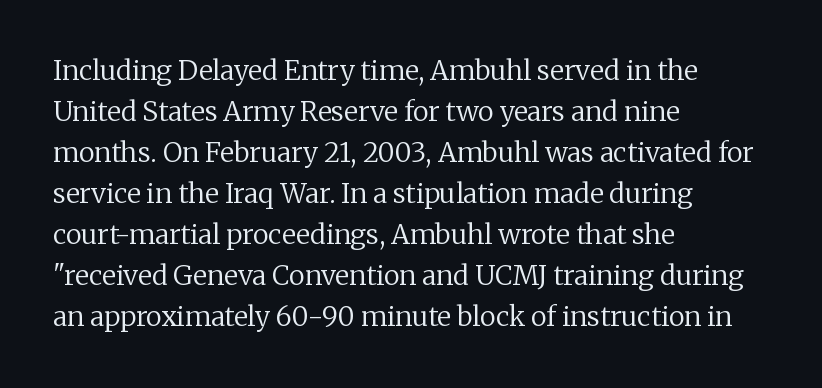
{"italic": "no", "bold": "no", "underline": "no", "align": "left", "line_spacing": "normal", "line_spacing_ratio": 1.52, "letter_spacing": "normal", "letter_spacing_em": 0.0, "glyph_px": 27}
